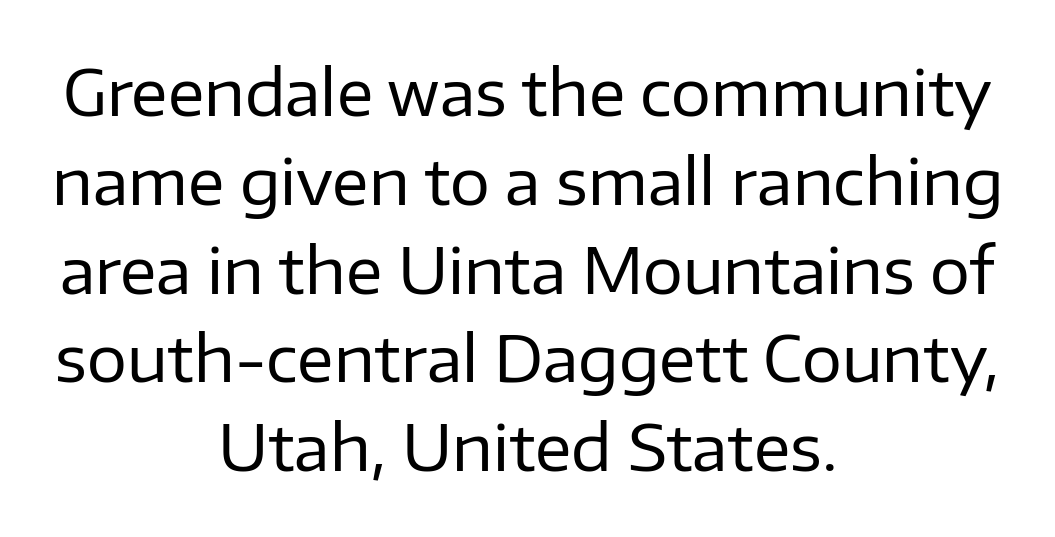
A typesetter would call this proportional, since set widths differ per character. Is the type heavy? It reads as light-to-regular instead. Check under the words: just untouched page. The rendering uses a moderate line-height, typical for paragraphs. Look at the bottom of the vertical strokes: they stop flat, with no serifs. A roman cut, with each character standing at attention.
